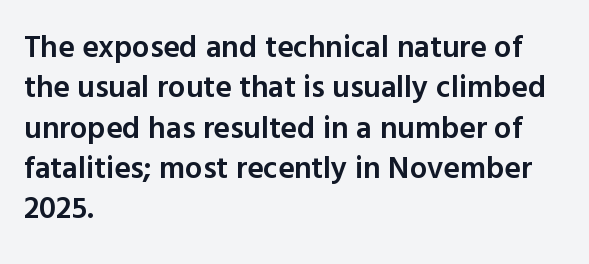
{"serif": "no", "italic": "no", "bold": "semi", "weight": "semibold", "width": "normal", "x_height": "medium", "monospaced": "no", "underline": "no", "align": "left", "line_spacing": "normal", "line_spacing_ratio": 1.3, "letter_spacing": "normal", "letter_spacing_em": 0.0, "glyph_px": 31}
